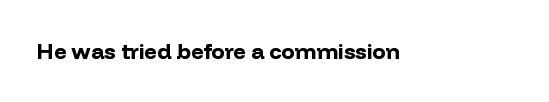
{"italic": "no", "bold": "yes", "underline": "no", "letter_spacing": "normal", "letter_spacing_em": 0.0, "glyph_px": 22}
